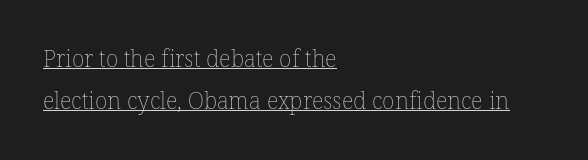
The image shows 23 px text type, upright; set left-aligned, line spacing 1.84x, normal letter spacing, underlined.
